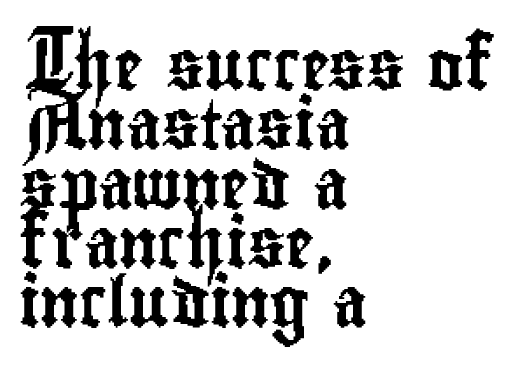
{"serif": "no", "italic": "no", "width": "condensed", "stroke_contrast": "low", "x_height": "small", "monospaced": "no", "underline": "no", "align": "left", "line_spacing_ratio": 1.21, "letter_spacing": "normal", "letter_spacing_em": 0.0, "glyph_px": 49}
